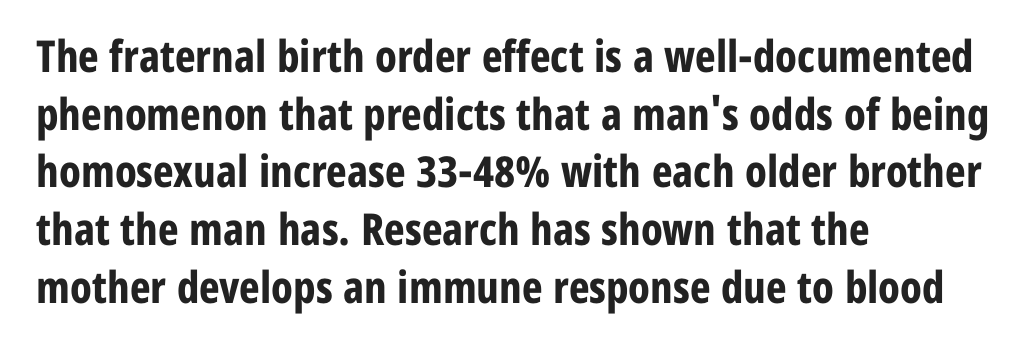
Q: Is the text bold? A: Yes.
Q: Is the text italic (slanted)? A: No, it is upright.
Q: Is the typeface a serif or a sans-serif typeface? A: Sans-serif.
Q: Is the text underlined? A: No.
Q: How is the paragraph aligned? A: Left-aligned.
Q: Is the spacing between letters normal or unusually wide? A: Normal.
Q: Is the spacing between lines tight, normal or loose? A: Normal.
Q: Width (condensed, normal, or wide)? A: Condensed.
Q: Stroke contrast? A: Low.
Q: x-height? A: Medium.
Q: Monospaced? A: No.
